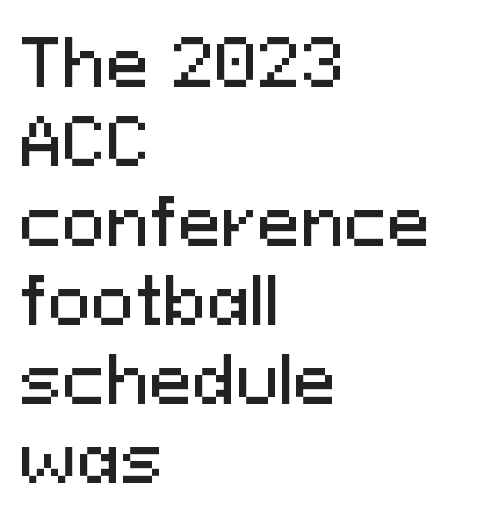
The image shows 65 px sans-serif type, upright; set left-aligned, line spacing 1.22x, normal letter spacing, not underlined; medium stroke contrast and a medium x-height.
